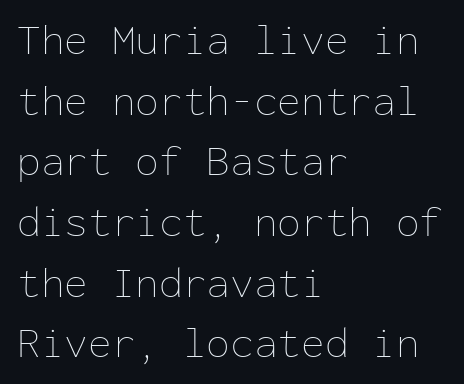
Notice how descenders clear the ascenders below comfortably — that's standard leading. Designer's note — italics off, roman on. The specimen omits any rule beneath the text block's lines. The rendering uses typewriter-style spacing with identical character cells. No letter is thick-stroked: the sample isn't bold.
